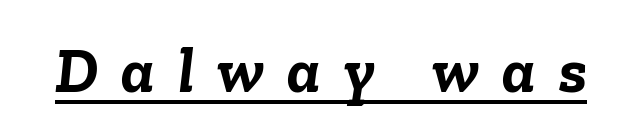
Q: Is the text bold? A: Yes.
Q: Is the text italic (slanted)? A: Yes, it leans right by about 6 degrees.
Q: Is the text underlined? A: Yes.
Q: Is the spacing between letters normal or unusually wide? A: Unusually wide.
Q: Width (condensed, normal, or wide)? A: Normal.
Q: Stroke contrast? A: Low.
Q: x-height? A: Medium.
Q: Monospaced? A: No.
